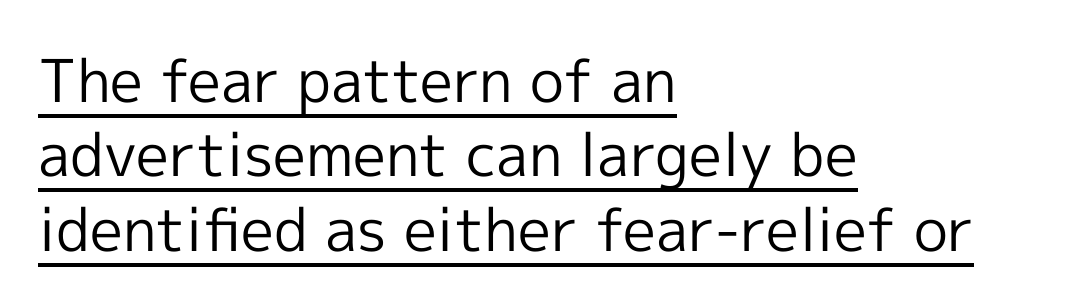
Q: Is the text bold? A: No.
Q: Is the text italic (slanted)? A: No, it is upright.
Q: Is the typeface a serif or a sans-serif typeface? A: Sans-serif.
Q: Is the text underlined? A: Yes.
Q: How is the paragraph aligned? A: Left-aligned.
Q: Is the spacing between letters normal or unusually wide? A: Normal.
Q: Is the spacing between lines tight, normal or loose? A: Normal.
Q: Width (condensed, normal, or wide)? A: Normal.
Q: x-height? A: Medium.
Q: Monospaced? A: No.
